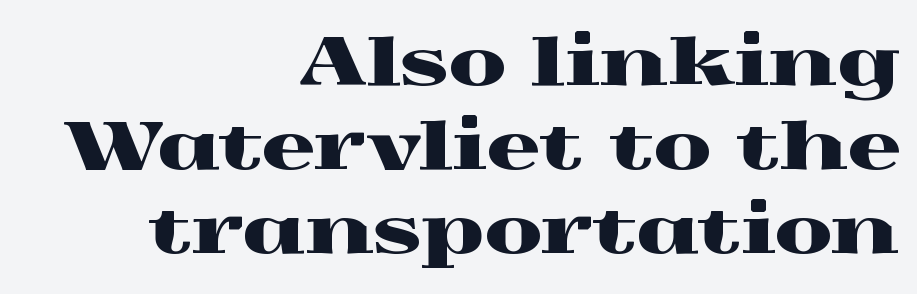
The letters stand straight up with perfectly vertical stems. Summary of vertical rhythm: regular, with standard interline spacing. Has an underline been added? It has not. Here the designer chose a conventional face with non-uniform glyph widths. A serif font was chosen for this passage.
